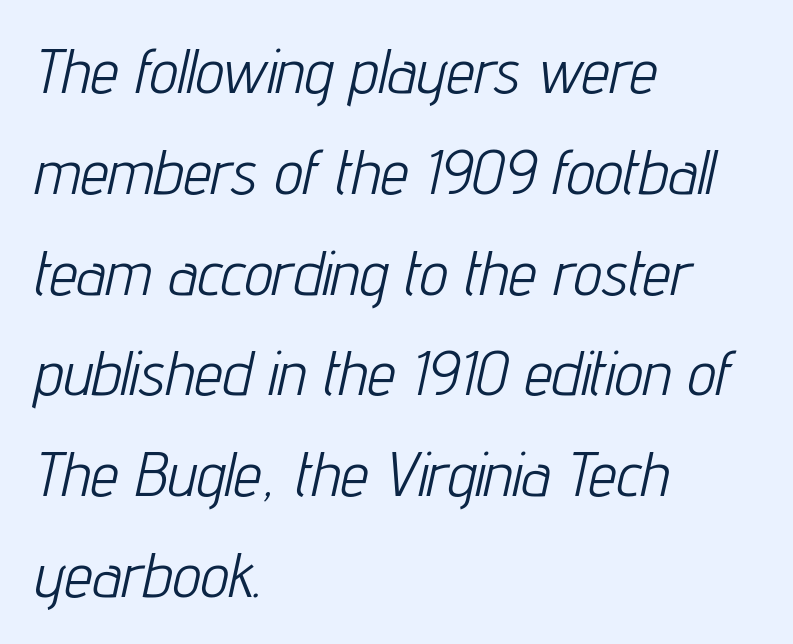
The image shows 63 px light, condensed type, italic (leaning right); set left-aligned, normal line spacing (1.6x), normal letter spacing, not underlined; low stroke contrast and a medium x-height.
